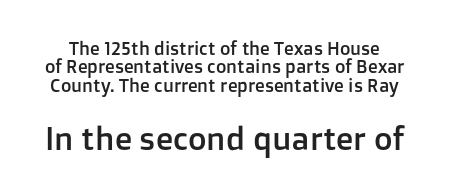
The image shows 32 px sans-serif type, upright; set tight line spacing (1.02x), normal letter spacing, not underlined; the second (bottom) block is 1.78x larger; low stroke contrast and a medium x-height.
